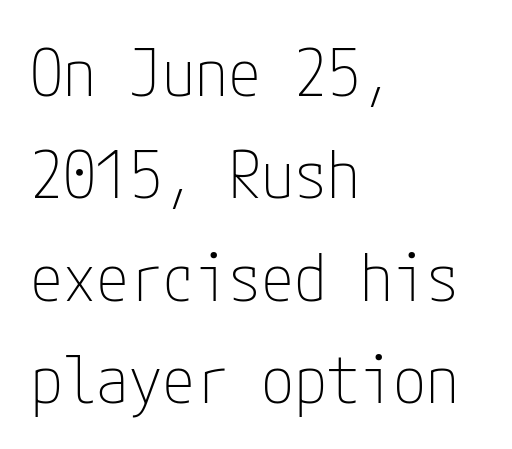
These lines sit exactly where default settings would place them. Is the letter spacing exaggerated? No — it looks like the ordinary default. Casual observation: everything's shoved over to the left. Every stem runs plumb, perpendicular to the baseline.
